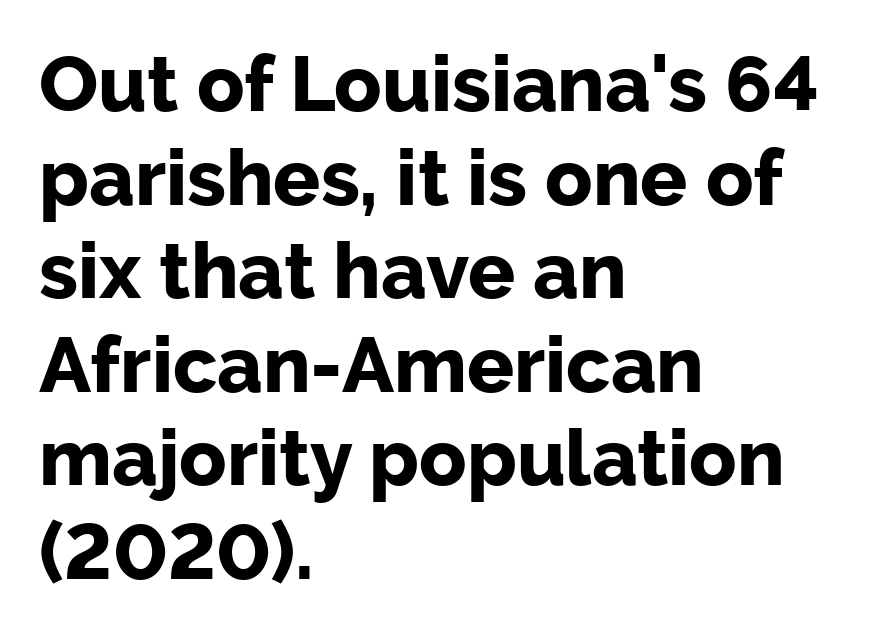
Q: Is the text bold? A: Yes.
Q: Is the text italic (slanted)? A: No, it is upright.
Q: Is the typeface a serif or a sans-serif typeface? A: Sans-serif.
Q: Is the text underlined? A: No.
Q: How is the paragraph aligned? A: Left-aligned.
Q: Is the spacing between letters normal or unusually wide? A: Normal.
Q: Width (condensed, normal, or wide)? A: Normal.
Q: Stroke contrast? A: Low.
Q: x-height? A: Medium.
Q: Monospaced? A: No.
